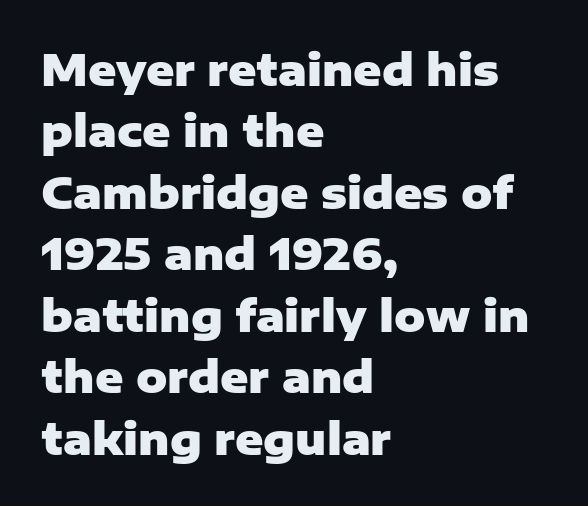
Q: Is the text bold? A: Yes.
Q: Is the text italic (slanted)? A: No, it is upright.
Q: Is the typeface a serif or a sans-serif typeface? A: Sans-serif.
Q: Is the text underlined? A: No.
Q: How is the paragraph aligned? A: Left-aligned.
Q: Is the spacing between letters normal or unusually wide? A: Normal.
Q: Is the spacing between lines tight, normal or loose? A: Normal.
Q: Width (condensed, normal, or wide)? A: Normal.
Q: Stroke contrast? A: Low.
Q: x-height? A: Medium.
Q: Monospaced? A: No.
